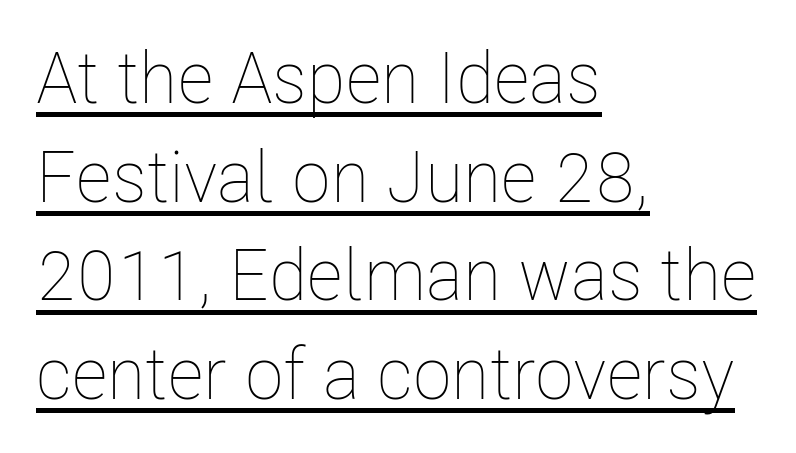
All the whitespace from short lines collects on the right. Is this a heavy cut? Hardly; it is regular or lighter. Proportional: the letters do not fall into vertical columns. Interline gaps are of average width in this sample.
